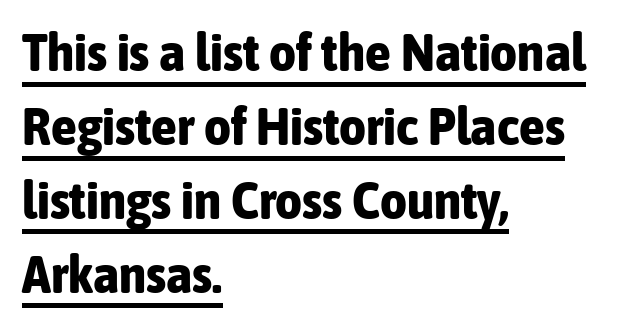
{"serif": "no", "italic": "no", "bold": "yes", "weight": "bold", "width": "condensed", "stroke_contrast": "low", "x_height": "medium", "monospaced": "no", "underline": "yes", "align": "left", "line_spacing": "normal", "line_spacing_ratio": 1.42, "letter_spacing": "normal", "letter_spacing_em": 0.0, "glyph_px": 52}
